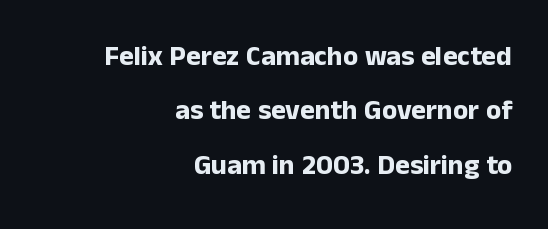
Q: Is the text bold? A: Yes.
Q: Is the text italic (slanted)? A: No, it is upright.
Q: Is the typeface a serif or a sans-serif typeface? A: Sans-serif.
Q: Is the text underlined? A: No.
Q: How is the paragraph aligned? A: Right-aligned.
Q: Is the spacing between letters normal or unusually wide? A: Normal.
Q: Is the spacing between lines tight, normal or loose? A: Loose.
Q: Width (condensed, normal, or wide)? A: Normal.
Q: Stroke contrast? A: Low.
Q: x-height? A: Medium.
Q: Monospaced? A: No.
